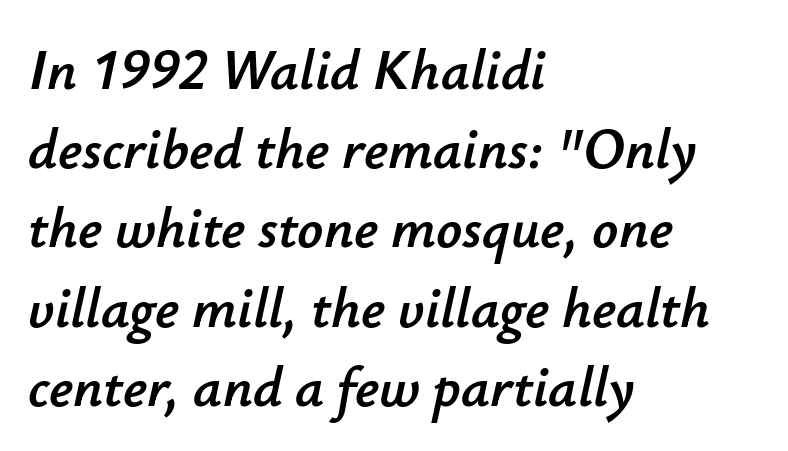
Q: Is the text italic (slanted)? A: Yes, it leans right by about 12 degrees.
Q: Is the text underlined? A: No.
Q: How is the paragraph aligned? A: Left-aligned.
Q: Is the spacing between letters normal or unusually wide? A: Normal.
Q: Is the spacing between lines tight, normal or loose? A: Normal.
Q: Width (condensed, normal, or wide)? A: Normal.
Q: Stroke contrast? A: Low.
Q: x-height? A: Small.
Q: Monospaced? A: No.
